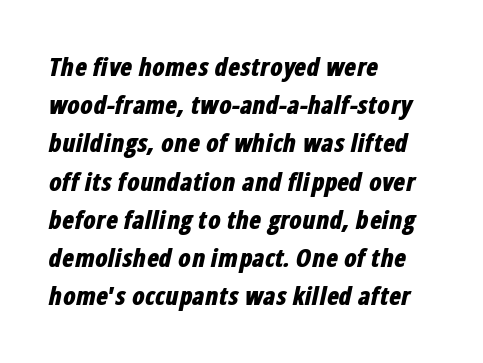
Rows of type keep a routine distance in the vertical direction. The strip under each line holds only bare page. Looking at the ascenders, they clearly lean. Caption: multi-line text, flush left, ragged right.
